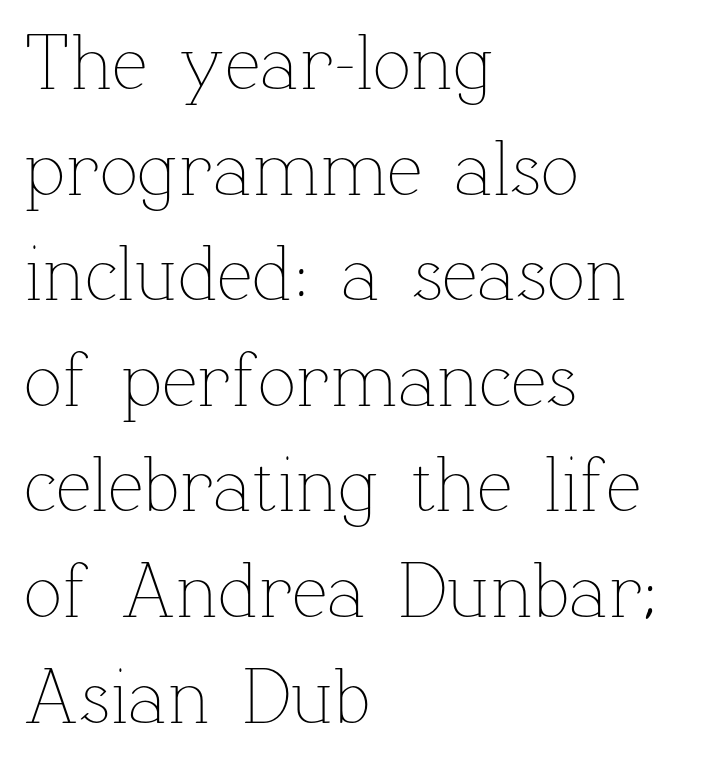
The image shows 80 px thin type, upright; set left-aligned, normal line spacing (1.32x), normal letter spacing, not underlined; low stroke contrast and a medium x-height.
